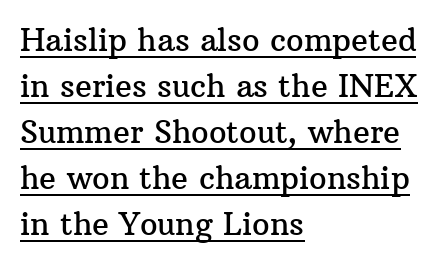
Q: Is the text italic (slanted)? A: No, it is upright.
Q: Is the typeface a serif or a sans-serif typeface? A: Serif.
Q: Is the text underlined? A: Yes.
Q: How is the paragraph aligned? A: Left-aligned.
Q: Is the spacing between letters normal or unusually wide? A: Normal.
Q: Is the spacing between lines tight, normal or loose? A: Normal.
Q: Width (condensed, normal, or wide)? A: Normal.
Q: Stroke contrast? A: Medium.
Q: x-height? A: Medium.
Q: Monospaced? A: No.
